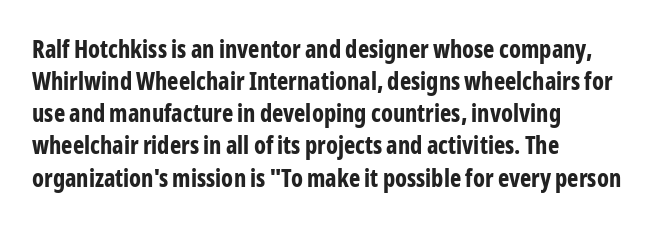
{"italic": "no", "bold": "yes", "underline": "no", "align": "left", "line_spacing": "normal", "line_spacing_ratio": 1.34, "letter_spacing": "normal", "letter_spacing_em": 0.0, "glyph_px": 24}
